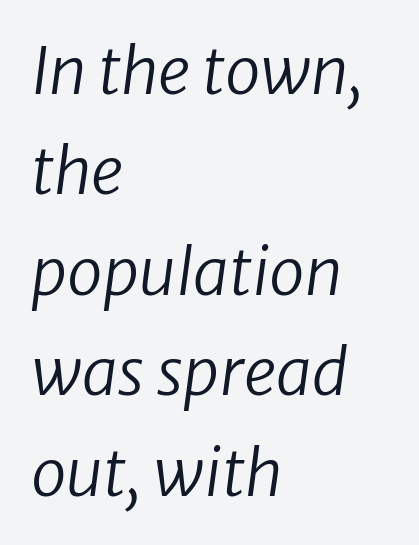
Q: Is the text bold? A: No.
Q: Is the typeface a serif or a sans-serif typeface? A: Sans-serif.
Q: Is the text underlined? A: No.
Q: How is the paragraph aligned? A: Left-aligned.
Q: Is the spacing between letters normal or unusually wide? A: Normal.
Q: Is the spacing between lines tight, normal or loose? A: Normal.
Q: Width (condensed, normal, or wide)? A: Normal.
Q: Stroke contrast? A: Low.
Q: x-height? A: Medium.
Q: Monospaced? A: No.
